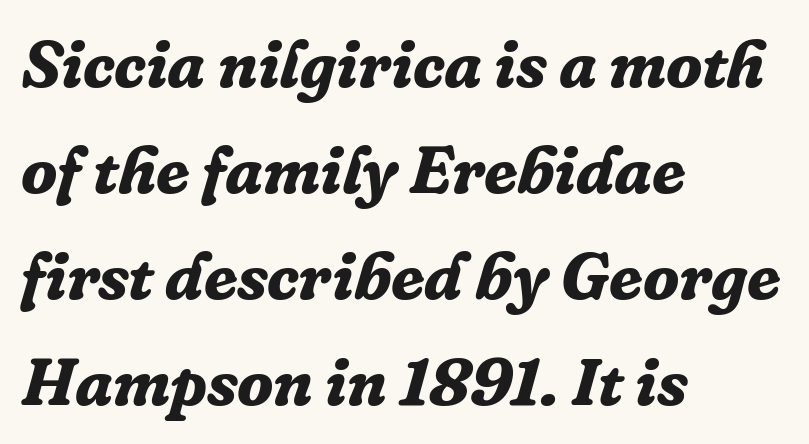
The image shows 67 px bold serif type, italic (leaning right); set left-aligned, normal line spacing (1.58x), normal letter spacing, not underlined; low stroke contrast and a medium x-height.
